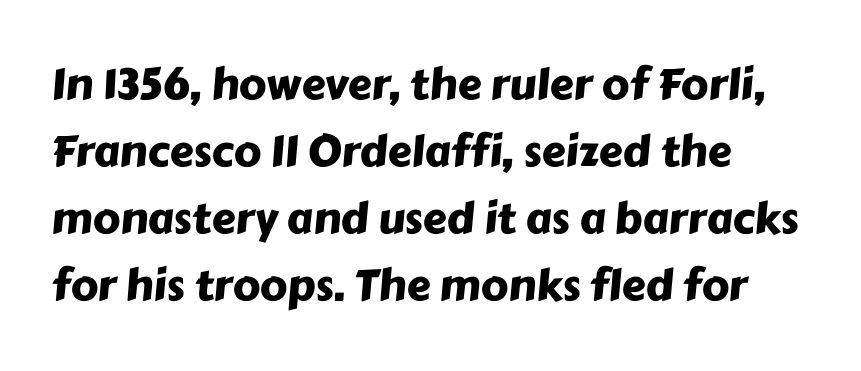
Q: Is the typeface a serif or a sans-serif typeface? A: Sans-serif.
Q: Is the text underlined? A: No.
Q: How is the paragraph aligned? A: Left-aligned.
Q: Is the spacing between letters normal or unusually wide? A: Normal.
Q: Is the spacing between lines tight, normal or loose? A: Normal.
Q: Width (condensed, normal, or wide)? A: Normal.
Q: Stroke contrast? A: Low.
Q: x-height? A: Medium.
Q: Monospaced? A: No.
